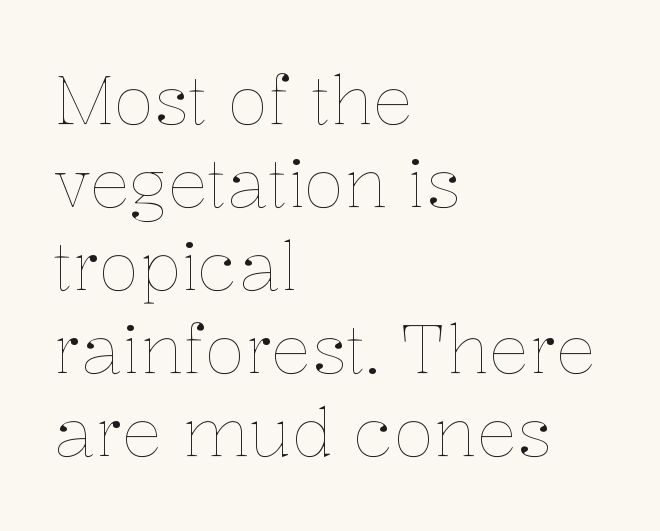
The image shows 67 px thin type, upright; set left-aligned, line spacing 1.24x, normal letter spacing, not underlined; low stroke contrast and a medium x-height.
